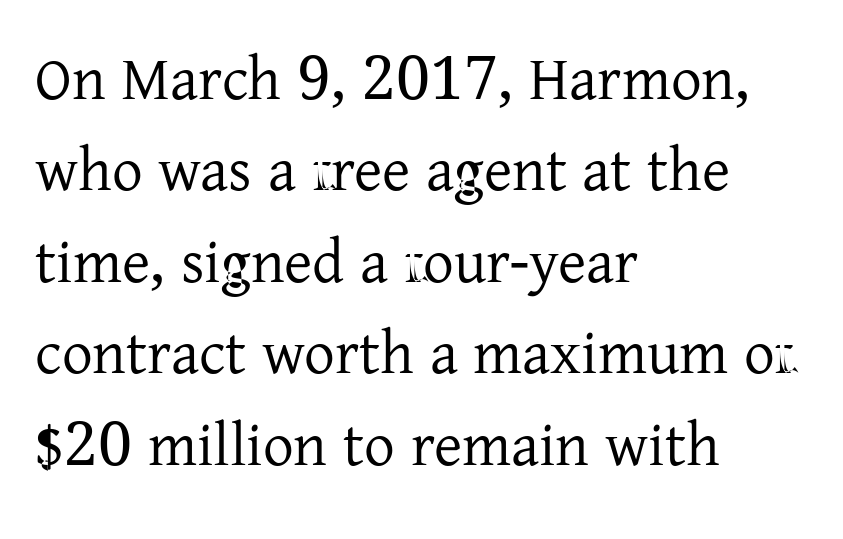
The typeface chosen for these lines features serifs. Nope, not italic — everything's standing straight. Do the characters align in a grid? No, the font is proportional. The line-height multiplier appears to be the usual default. You could call the tracking neutral — neither tight nor loose. The ragged edge is on the right, which tells us the setting is flush left.
